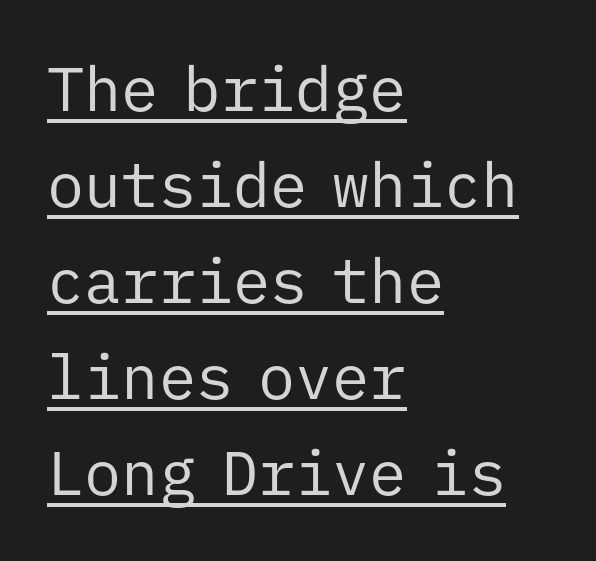
Q: Is the text bold? A: No.
Q: Is the text italic (slanted)? A: No, it is upright.
Q: Is the typeface a serif or a sans-serif typeface? A: Sans-serif.
Q: Is the text underlined? A: Yes.
Q: How is the paragraph aligned? A: Left-aligned.
Q: Is the spacing between letters normal or unusually wide? A: Normal.
Q: Is the spacing between lines tight, normal or loose? A: Normal.
Q: Width (condensed, normal, or wide)? A: Normal.
Q: Stroke contrast? A: Low.
Q: x-height? A: Medium.
Q: Monospaced? A: Yes.
